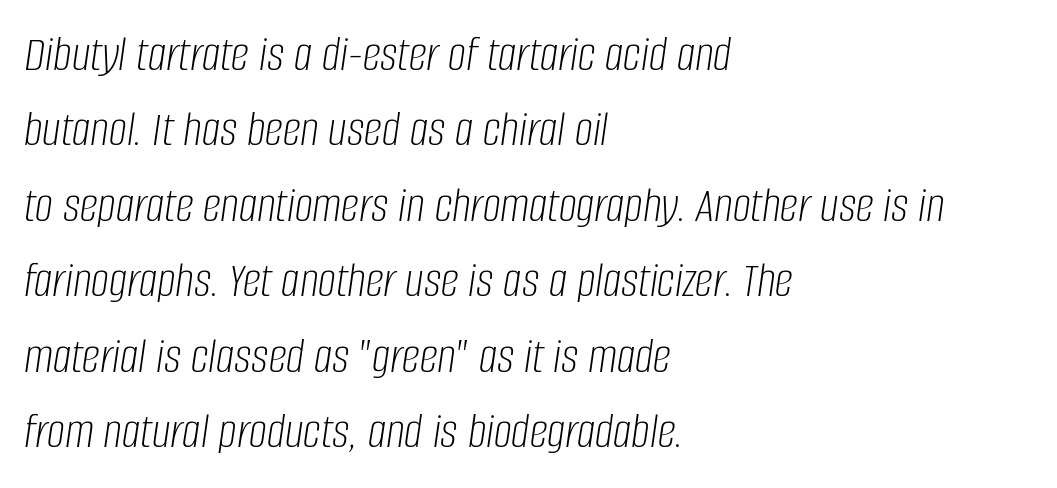
Designer's note — italics engaged. Typeset ragged right — the left edge is the straight one. The gap between lines stays unmarked. The strokes are not fattened; the text isn't bold. Each letter keeps its own natural width here, so spacing adapts to shape. This sample uses plain, unmodified letter spacing.
